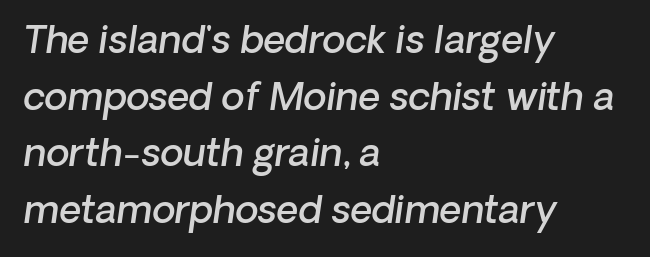
The image shows 38 px semibold type, italic (leaning right); set left-aligned, normal line spacing (1.49x), normal letter spacing, not underlined; low stroke contrast and a medium x-height.
